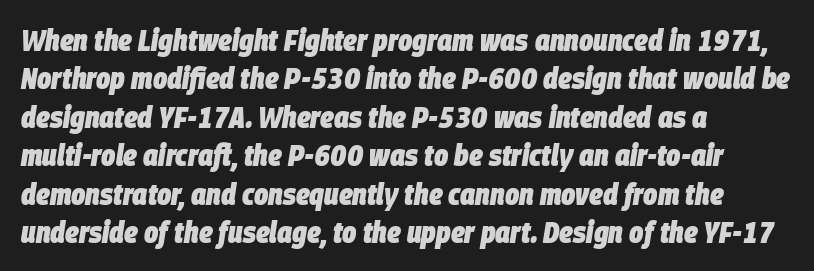
Q: Is the text bold? A: Yes.
Q: Is the text italic (slanted)? A: Yes, it leans right by about 9 degrees.
Q: Is the text underlined? A: No.
Q: How is the paragraph aligned? A: Left-aligned.
Q: Is the spacing between letters normal or unusually wide? A: Normal.
Q: Is the spacing between lines tight, normal or loose? A: Normal.
Q: Width (condensed, normal, or wide)? A: Condensed.
Q: Stroke contrast? A: Low.
Q: x-height? A: Large.
Q: Monospaced? A: No.
